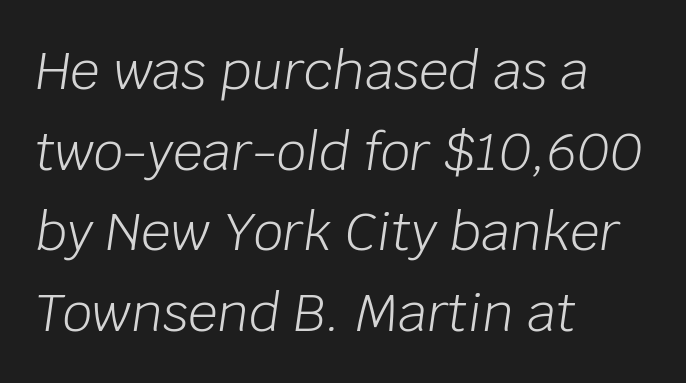
Proportional: the letters do not fall into vertical columns. The foot of each line stays bare and open. The characters are drawn with everyday or finer stroke widths. Short and long lines alike share a common starting point at left. Italic? Definitely — the glyphs are oblique. These lines sit exactly where default settings would place them.
